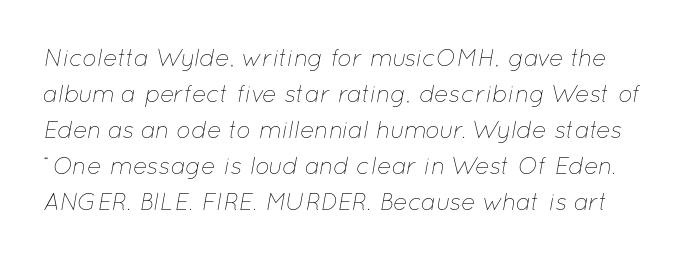
Check under the words: just untouched page. The designer left line spacing at the default. These lines keep a tight, regular rhythm from letter to letter. The letters look calm and open, with moderate or lighter stems. Observe the lean: these are italic letterforms.
